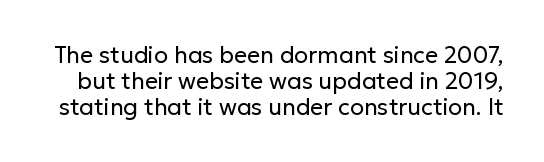
The image shows 23 px text type, upright; set tight line spacing (1.12x), normal letter spacing, not underlined.
